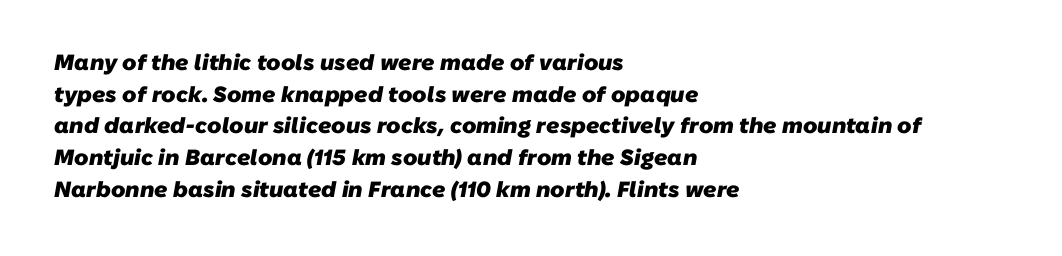
Its strokes are broad and dark, the hallmark of bold type. Honestly, the letter spacing is just normal — you wouldn't notice it. The string is rendered with underlining switched off. A normal amount of white space separates one row of letters from the next. Notice how the passage keeps a crisp vertical edge on the left only.
